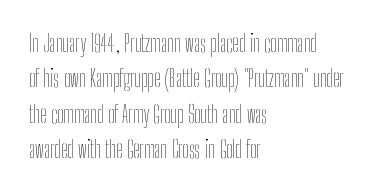
The image shows 23 px text type, upright; set left-aligned, normal line spacing (1.54x), normal letter spacing, not underlined.
